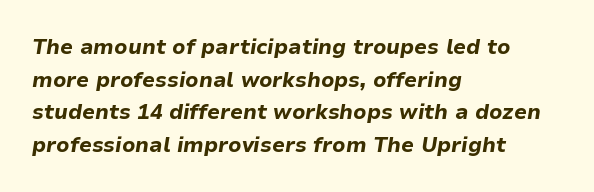
Q: Is the text bold? A: Yes.
Q: Is the text italic (slanted)? A: Yes, it leans right by about 9 degrees.
Q: Is the text underlined? A: No.
Q: How is the paragraph aligned? A: Left-aligned.
Q: Is the spacing between letters normal or unusually wide? A: Normal.
Q: Is the spacing between lines tight, normal or loose? A: Normal.
